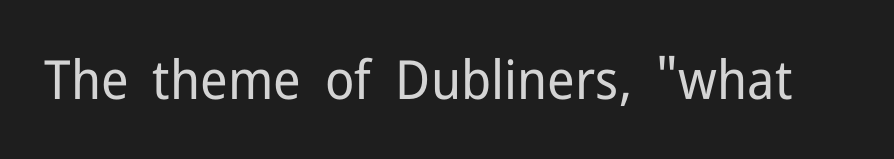
The image shows 54 px regular-weight sans-serif type, upright; set normal letter spacing, not underlined; low stroke contrast and a medium x-height.
